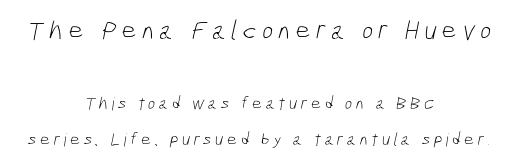
The strokes carry an ordinary text weight at most. The line-height multiplier appears high, well above default. Each row of text sits above clean, open space. Whoever set this made the first block the dominant, larger element. Alignment: centered.
